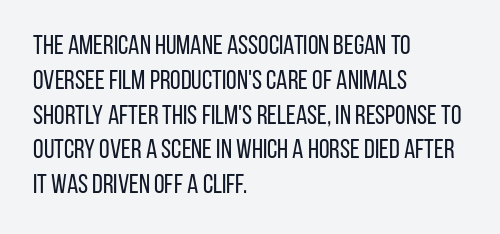
The image shows 27 px text type, upright; set left-aligned, normal line spacing (1.29x), normal letter spacing, not underlined.
